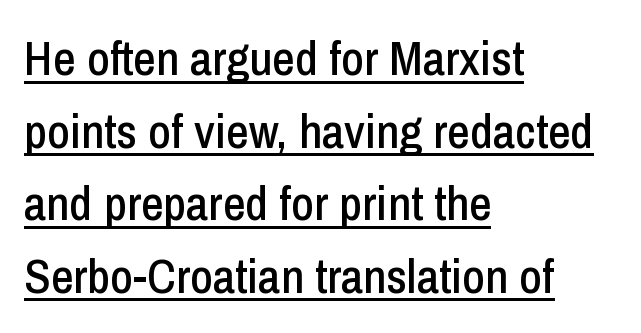
Q: Is the text italic (slanted)? A: No, it is upright.
Q: Is the typeface a serif or a sans-serif typeface? A: Sans-serif.
Q: Is the text underlined? A: Yes.
Q: How is the paragraph aligned? A: Left-aligned.
Q: Is the spacing between letters normal or unusually wide? A: Normal.
Q: Is the spacing between lines tight, normal or loose? A: Normal.
Q: Width (condensed, normal, or wide)? A: Condensed.
Q: Stroke contrast? A: Low.
Q: x-height? A: Medium.
Q: Monospaced? A: No.
